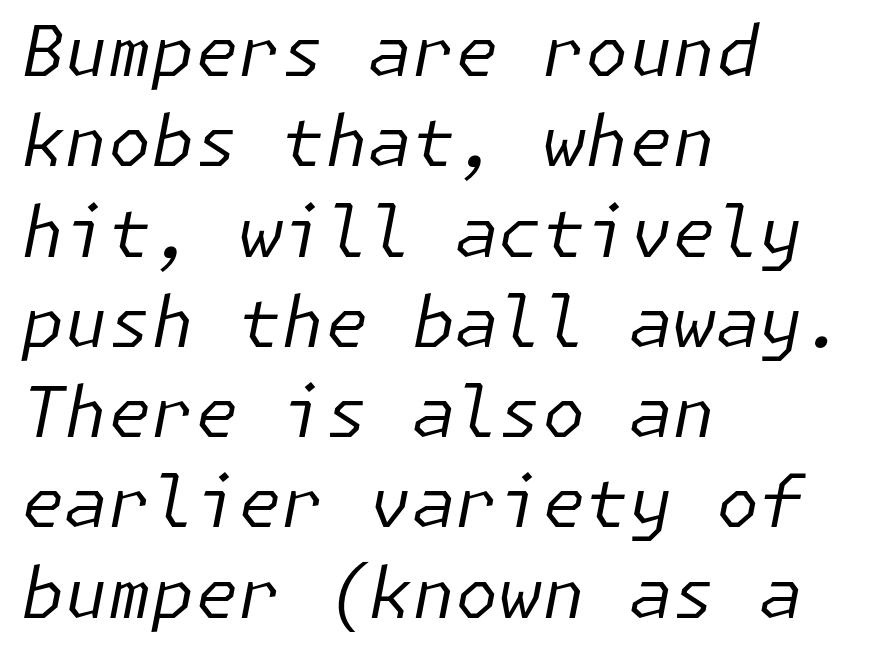
The image shows 70 px regular-weight type, italic (leaning right); set left-aligned, normal line spacing (1.29x), normal letter spacing, not underlined; low stroke contrast and a medium x-height.
